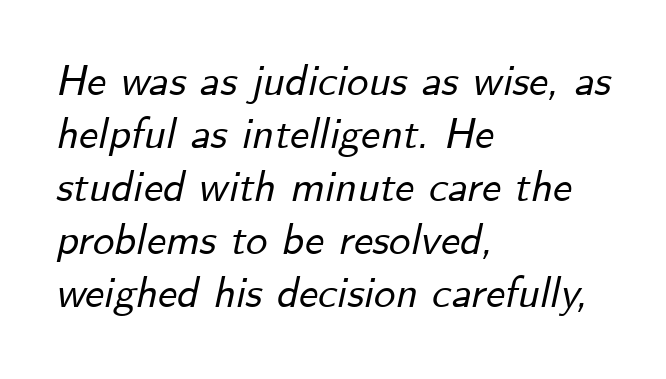
Q: Is the text italic (slanted)? A: Yes, it leans right by about 12 degrees.
Q: Is the text underlined? A: No.
Q: How is the paragraph aligned? A: Left-aligned.
Q: Is the spacing between letters normal or unusually wide? A: Normal.
Q: Width (condensed, normal, or wide)? A: Normal.
Q: Stroke contrast? A: Low.
Q: x-height? A: Small.
Q: Monospaced? A: No.
